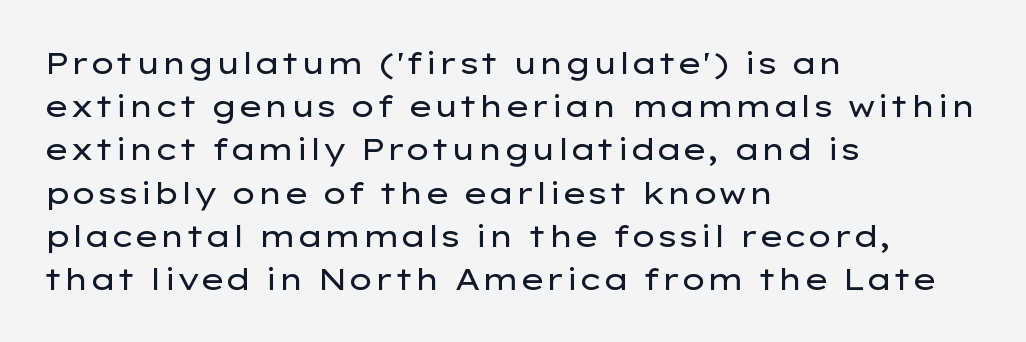
If you drew a ruler down the left edge, every line would touch it. Proportional: the letters do not fall into vertical columns. A roman cut, with each character standing at attention. Vertical spacing — default. Each row of text sits above clean, open space.
